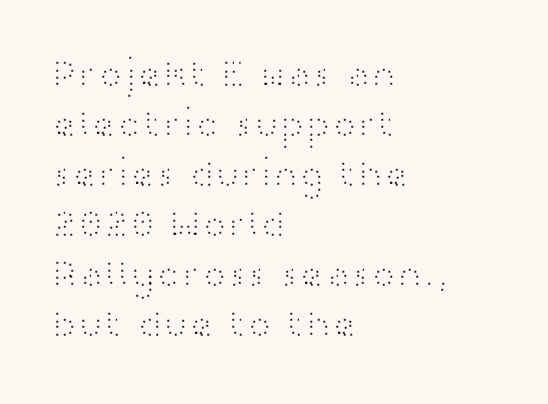
Q: Is the text bold? A: No.
Q: Is the text italic (slanted)? A: No, it is upright.
Q: Is the typeface a serif or a sans-serif typeface? A: Sans-serif.
Q: Is the text underlined? A: No.
Q: How is the paragraph aligned? A: Left-aligned.
Q: Is the spacing between letters normal or unusually wide? A: Normal.
Q: Is the spacing between lines tight, normal or loose? A: Normal.
Q: Width (condensed, normal, or wide)? A: Wide.
Q: Stroke contrast? A: High.
Q: x-height? A: Medium.
Q: Monospaced? A: No.
